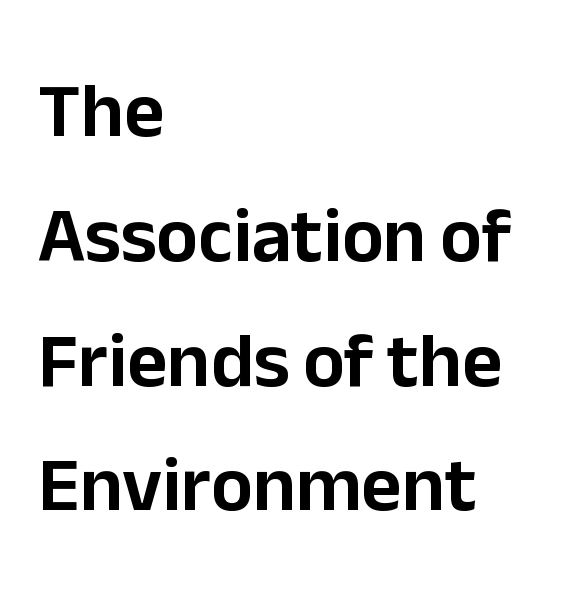
Q: Is the text italic (slanted)? A: No, it is upright.
Q: Is the typeface a serif or a sans-serif typeface? A: Sans-serif.
Q: Is the text underlined? A: No.
Q: How is the paragraph aligned? A: Left-aligned.
Q: Is the spacing between letters normal or unusually wide? A: Normal.
Q: Is the spacing between lines tight, normal or loose? A: Normal.
Q: Width (condensed, normal, or wide)? A: Normal.
Q: Stroke contrast? A: Low.
Q: x-height? A: Medium.
Q: Monospaced? A: No.
